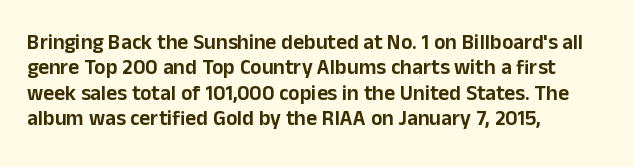
Short and long lines alike share a common starting point at left. Letters rest on an invisible, unmarked baseline. No extra tracking has been applied to these lines. Is there any slant? The stems are plumb.
